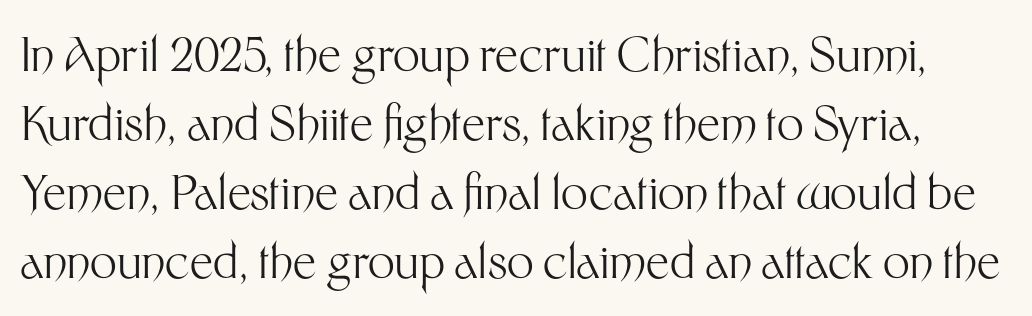
Letter spacing: default. This is roman type, the default non-slanted kind. Vertically, the passage feels balanced, rows spaced as you'd expect. Think of a printed novel: that variable character pitch is what you see here. Nothing sits at the stroke ends, so this counts as sans-serif. Weight: regular or lighter.
